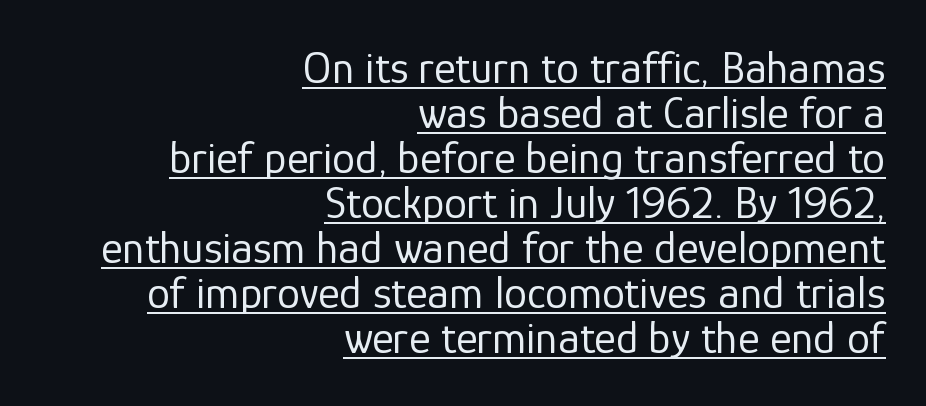
{"serif": "no", "italic": "no", "bold": "no", "weight": "regular", "width": "normal", "stroke_contrast": "low", "x_height": "medium", "monospaced": "no", "underline": "yes", "align": "right", "line_spacing": "tight", "line_spacing_ratio": 0.98, "letter_spacing": "normal", "letter_spacing_em": 0.0, "glyph_px": 46}
